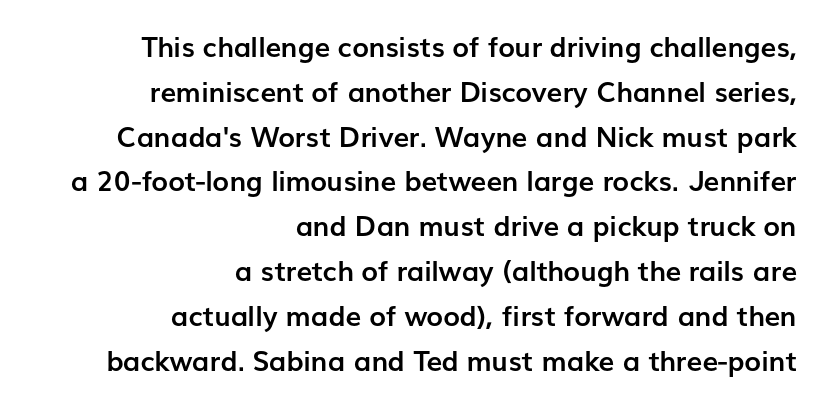
The image shows 28 px semibold sans-serif type, upright; set right-aligned, normal line spacing (1.6x), normal letter spacing, not underlined; low stroke contrast and a medium x-height.
